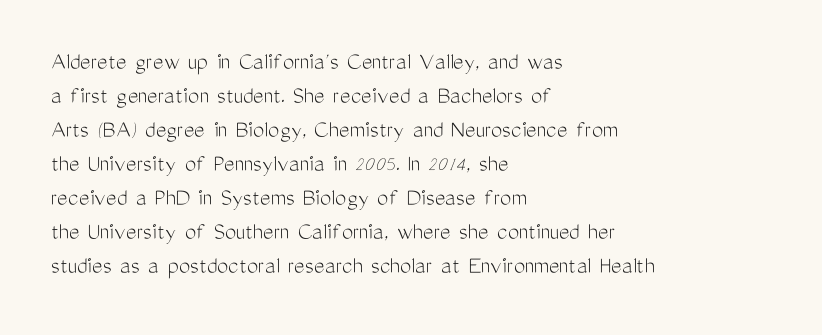
{"italic": "no", "bold": "no", "underline": "no", "align": "left", "line_spacing": "normal", "line_spacing_ratio": 1.36, "letter_spacing": "normal", "letter_spacing_em": 0.0, "glyph_px": 25}
